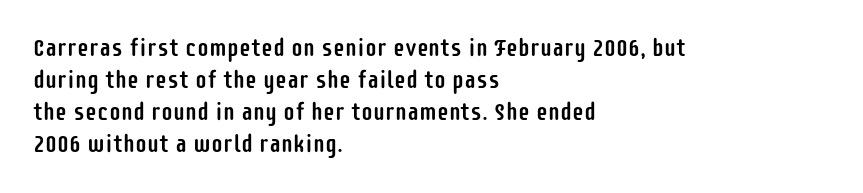
Q: Is the text italic (slanted)? A: No, it is upright.
Q: Is the text underlined? A: No.
Q: How is the paragraph aligned? A: Left-aligned.
Q: Is the spacing between letters normal or unusually wide? A: Normal.
Q: Is the spacing between lines tight, normal or loose? A: Normal.
